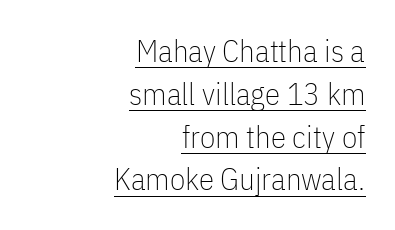
{"serif": "no", "italic": "no", "bold": "no", "weight": "thin", "width": "condensed", "stroke_contrast": "low", "x_height": "medium", "monospaced": "no", "underline": "yes", "align": "right", "line_spacing": "normal", "line_spacing_ratio": 1.38, "letter_spacing": "normal", "letter_spacing_em": 0.0, "glyph_px": 31}
